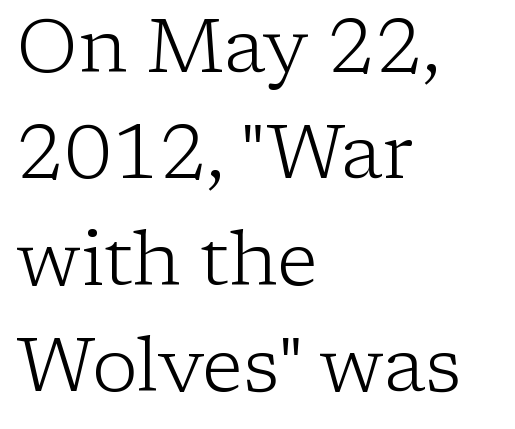
The image shows 76 px light serif type, upright; set left-aligned, normal line spacing (1.4x), normal letter spacing, not underlined; low stroke contrast and a medium x-height.
